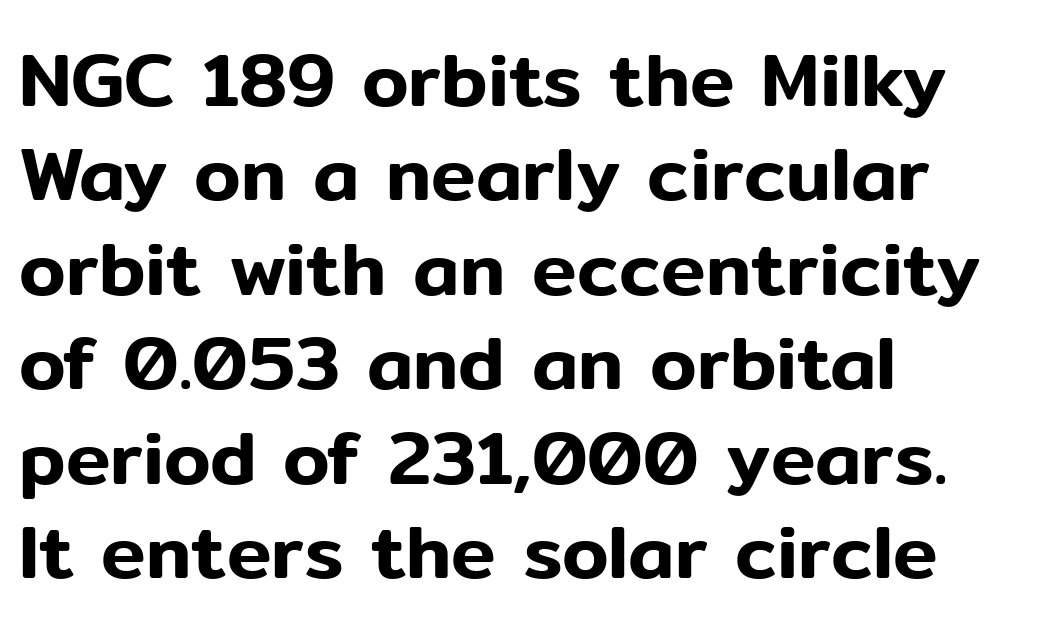
Leading: standard. Where is the straight margin? On the left. Tracking value appears to be zero — textbook default spacing. Descender tails drop into unmarked territory.
